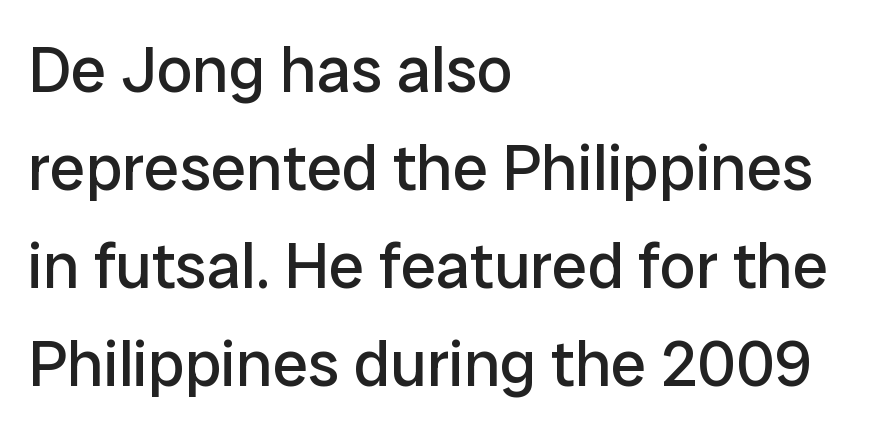
The image shows 64 px regular-weight sans-serif type, upright; set left-aligned, normal line spacing (1.53x), normal letter spacing, not underlined; low stroke contrast and a medium x-height.
